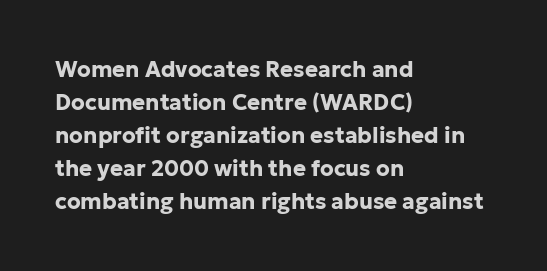
You'd pick this weight for a headline — it's a proper bold. The lettering holds an erect, upright posture throughout. Glance below the letters and you will spot only blank space. Layout note: lines flush left. Characters follow at the spacing the type designer built in. These lines sit exactly where default settings would place them.
